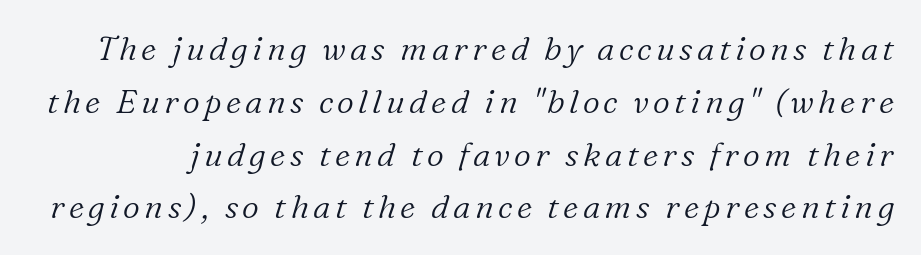
The image shows 33 px light serif type, italic (leaning right); set normal line spacing (1.6x), not underlined; low stroke contrast and a medium x-height.
